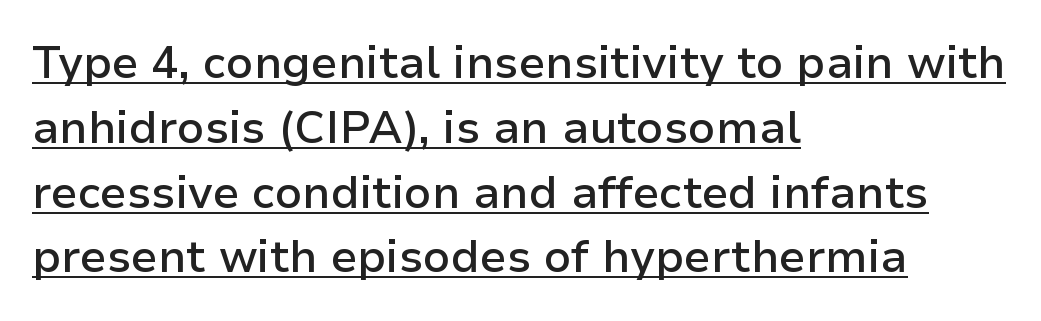
{"serif": "no", "italic": "no", "bold": "semi", "weight": "semibold", "width": "normal", "stroke_contrast": "low", "x_height": "medium", "monospaced": "no", "underline": "yes", "align": "left", "line_spacing": "normal", "line_spacing_ratio": 1.44, "letter_spacing": "normal", "letter_spacing_em": 0.0, "glyph_px": 45}
